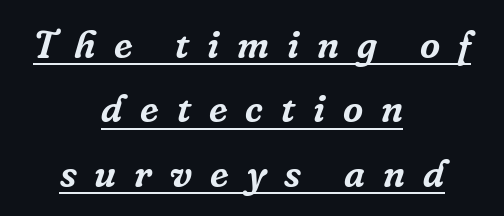
The image shows 39 px serif type, italic (leaning right); set centered, normal line spacing (1.65x), unusually wide letter spacing (+0.46 em), underlined; low stroke contrast and a medium x-height.
